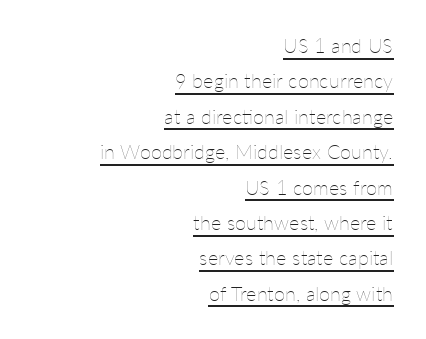
Q: Is the text bold? A: No.
Q: Is the text italic (slanted)? A: No, it is upright.
Q: Is the text underlined? A: Yes.
Q: How is the paragraph aligned? A: Right-aligned.
Q: Is the spacing between letters normal or unusually wide? A: Normal.
